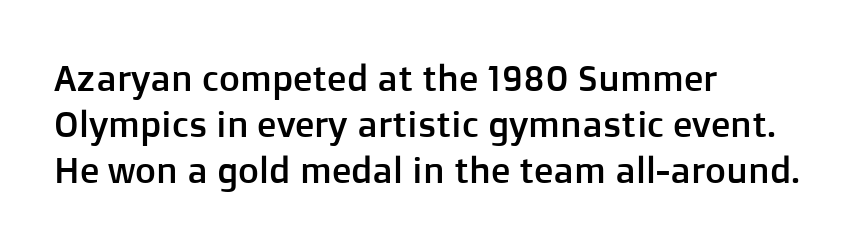
{"serif": "no", "italic": "no", "width": "normal", "stroke_contrast": "low", "x_height": "medium", "monospaced": "no", "underline": "no", "align": "left", "line_spacing": "normal", "line_spacing_ratio": 1.28, "letter_spacing": "normal", "letter_spacing_em": 0.0, "glyph_px": 36}
